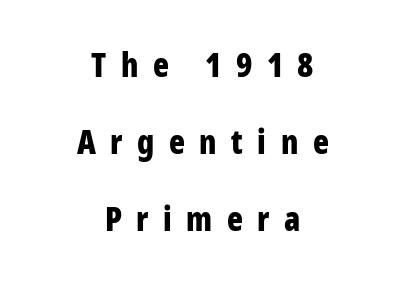
Bold? Absolutely — the strokes are thick and heavy. This sample has the flowing, uneven cadence of proportional lettering. Does the leading feel generous? Absolutely, it's lavish. In terms of letterform style, serifs are entirely absent. The text block is weighted toward neither margin, spreading evenly from the middle. Style check: upright.
